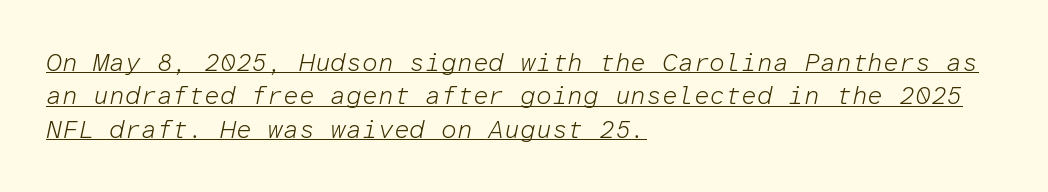
{"italic": "yes", "lean": "right", "slant_degrees": 12, "bold": "no", "underline": "yes", "align": "left", "line_spacing": "normal", "line_spacing_ratio": 1.34, "letter_spacing": "normal", "letter_spacing_em": 0.0, "glyph_px": 25}
